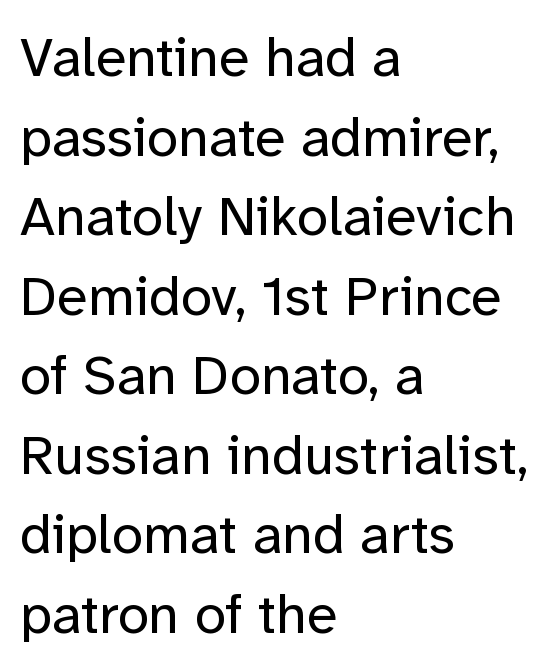
The image shows 56 px regular-weight sans-serif type, upright; set left-aligned, normal line spacing (1.42x), normal letter spacing, not underlined; low stroke contrast and a medium x-height.
